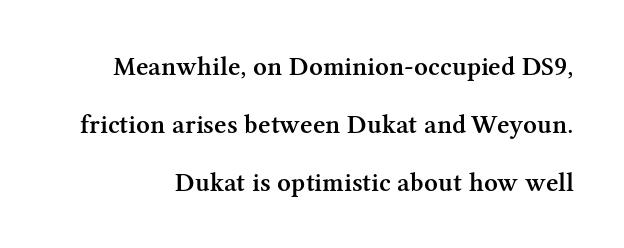
{"italic": "no", "bold": "semi", "underline": "no", "line_spacing": "loose", "line_spacing_ratio": 2.14, "letter_spacing": "normal", "letter_spacing_em": 0.0, "glyph_px": 27}
